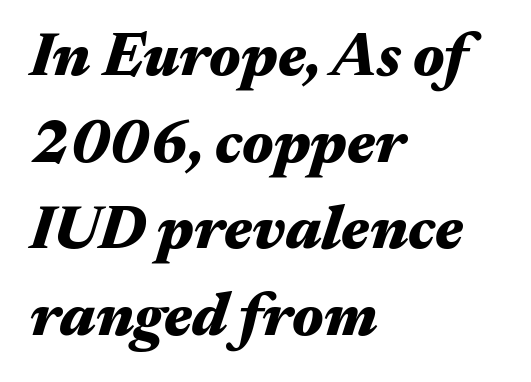
Is the type slanted? Yes — the strokes lean at a clear angle. These lines stack with their left ends in a neat column. Think of a printed novel: that variable character pitch is what you see here. No extra tracking has been applied to these lines.
